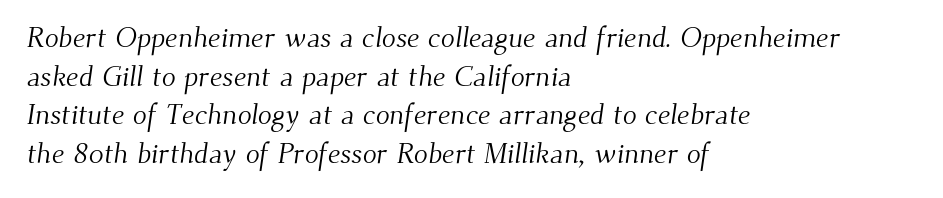
Is this a fixed-width face? No — the glyphs have proportional, varying widths. Compared with a typical body face, this is equally light or lighter still. Normally led — the rows are evenly, conventionally spaced. Stroke terminals: seriffed. How are the letters spaced? Ordinarily, with no added tracking.
